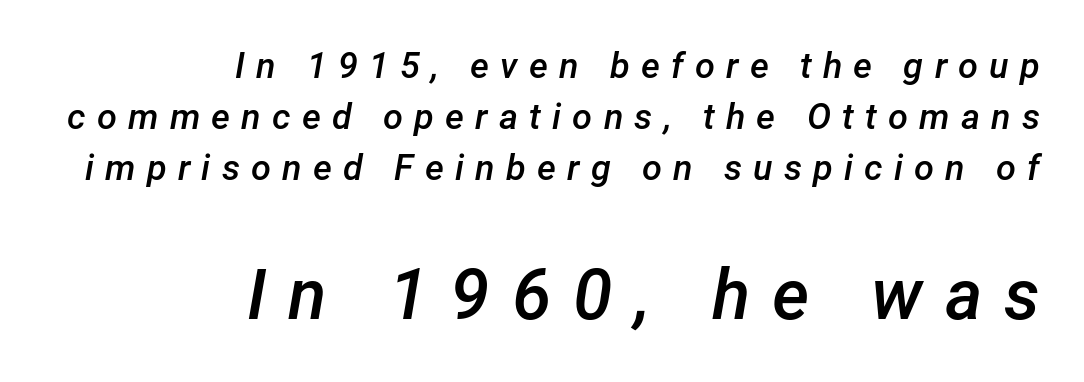
Q: Is the text bold? A: Semi-bold.
Q: Is the text italic (slanted)? A: Yes, it leans right by about 12 degrees.
Q: Is the text underlined? A: No.
Q: How is the paragraph aligned? A: Right-aligned.
Q: Is the spacing between letters normal or unusually wide? A: Unusually wide.
Q: Is the spacing between lines tight, normal or loose? A: Normal.
Q: Which block of text is set in a larger size, the first (top) or the second (bottom)? A: The second (bottom) one.
Q: Width (condensed, normal, or wide)? A: Normal.
Q: Stroke contrast? A: Low.
Q: x-height? A: Medium.
Q: Monospaced? A: No.
